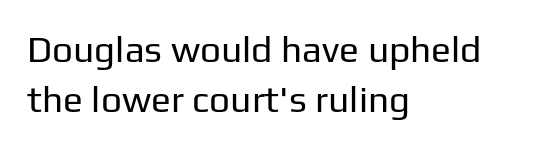
{"serif": "no", "italic": "no", "bold": "no", "weight": "regular", "width": "normal", "stroke_contrast": "low", "x_height": "medium", "monospaced": "no", "underline": "no", "align": "left", "line_spacing": "normal", "line_spacing_ratio": 1.35, "letter_spacing": "normal", "letter_spacing_em": 0.0, "glyph_px": 37}
